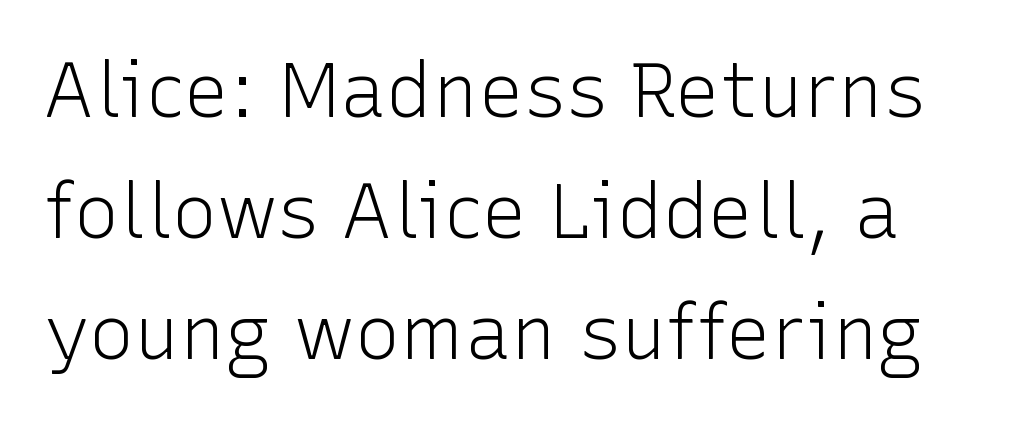
Rule under the text: the space is simply empty. The cut favours lightness, reaching ordinary text weight at its darkest. When letters stand straight like this, we call the style roman or upright. Looks like regular typesetting: each glyph gets only the width it needs. Does the leading feel generous? No, just average. Examine the stroke ends and you'll find no serifs.
